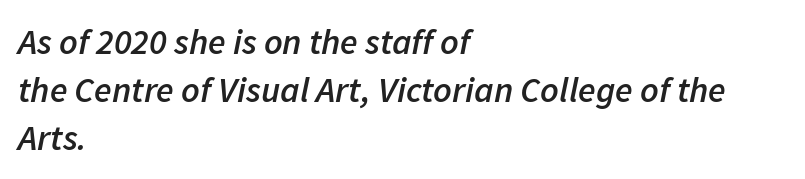
{"italic": "yes", "lean": "right", "slant_degrees": 11, "bold": "semi", "weight": "semibold", "width": "normal", "stroke_contrast": "low", "x_height": "medium", "monospaced": "no", "underline": "no", "align": "left", "line_spacing": "normal", "line_spacing_ratio": 1.34, "letter_spacing": "normal", "letter_spacing_em": 0.0, "glyph_px": 36}
